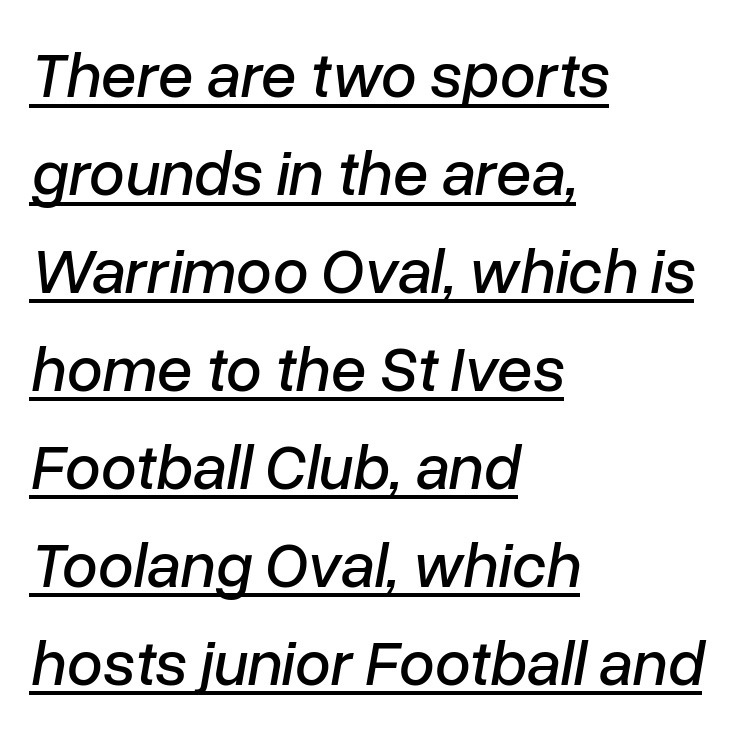
How are the letters spaced? Ordinarily, with no added tracking. These lines sit exactly where default settings would place them. You could not count columns in this text — the font is proportionally spaced. Notice how a bar underscores the lettering throughout.
